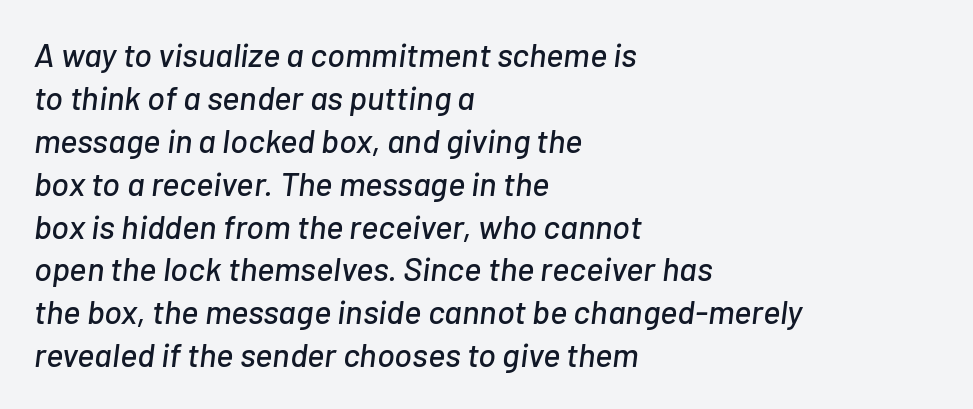
{"italic": "yes", "lean": "right", "slant_degrees": 7, "width": "normal", "stroke_contrast": "low", "x_height": "medium", "monospaced": "no", "underline": "no", "align": "left", "line_spacing": "normal", "line_spacing_ratio": 1.3, "letter_spacing": "normal", "letter_spacing_em": 0.0, "glyph_px": 33}
